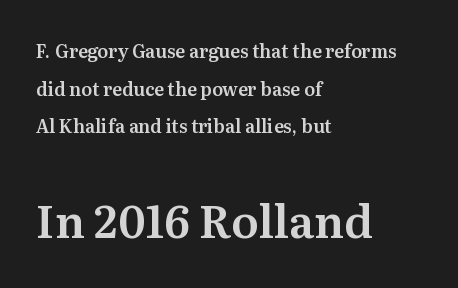
{"serif": "yes", "italic": "no", "width": "normal", "stroke_contrast": "medium", "x_height": "medium", "monospaced": "no", "underline": "no", "align": "left", "line_spacing": "loose", "line_spacing_ratio": 2.09, "letter_spacing": "normal", "letter_spacing_em": 0.0, "larger_block": "second", "size_ratio": 2.5, "glyph_px": 45}
